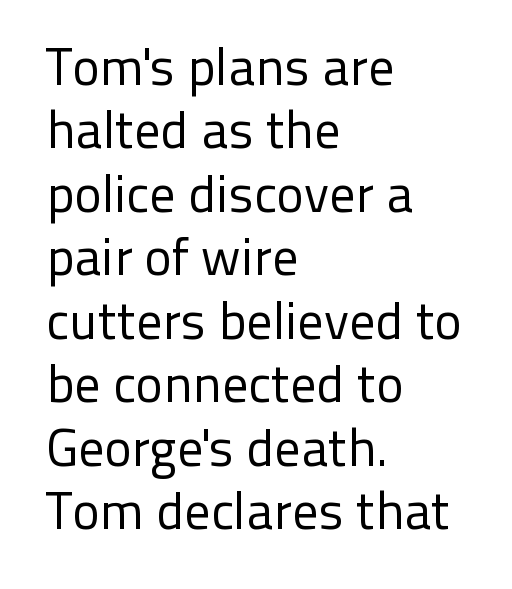
{"serif": "no", "italic": "no", "bold": "no", "weight": "regular", "width": "normal", "stroke_contrast": "low", "x_height": "medium", "monospaced": "no", "underline": "no", "align": "left", "line_spacing_ratio": 1.22, "letter_spacing": "normal", "letter_spacing_em": 0.0, "glyph_px": 52}
